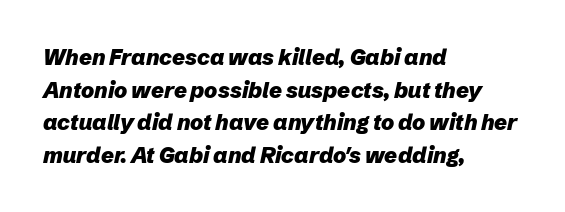
The image shows 22 px bold type, italic (leaning right); set left-aligned, normal line spacing (1.48x), normal letter spacing, not underlined.
